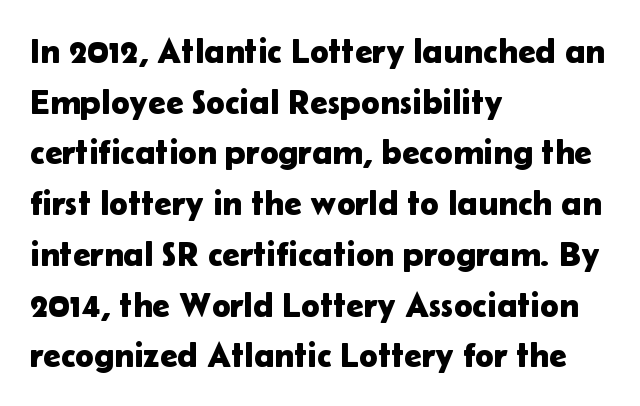
Q: Is the text italic (slanted)? A: No, it is upright.
Q: Is the typeface a serif or a sans-serif typeface? A: Sans-serif.
Q: Is the text underlined? A: No.
Q: How is the paragraph aligned? A: Left-aligned.
Q: Is the spacing between letters normal or unusually wide? A: Normal.
Q: Is the spacing between lines tight, normal or loose? A: Normal.
Q: Width (condensed, normal, or wide)? A: Normal.
Q: Stroke contrast? A: Low.
Q: x-height? A: Medium.
Q: Monospaced? A: No.
